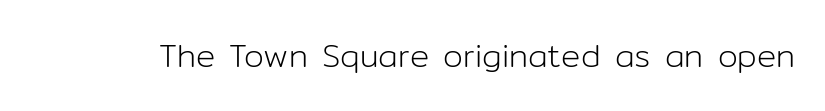
{"serif": "no", "italic": "no", "bold": "no", "weight": "light", "width": "normal", "stroke_contrast": "low", "x_height": "medium", "monospaced": "no", "underline": "no", "letter_spacing": "normal", "letter_spacing_em": 0.0, "glyph_px": 32}
